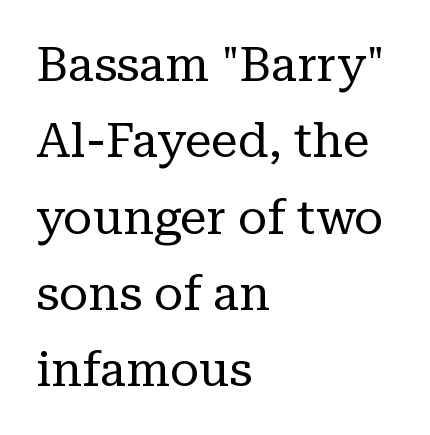
Q: Is the text bold? A: No.
Q: Is the text italic (slanted)? A: No, it is upright.
Q: Is the typeface a serif or a sans-serif typeface? A: Serif.
Q: Is the text underlined? A: No.
Q: How is the paragraph aligned? A: Left-aligned.
Q: Is the spacing between letters normal or unusually wide? A: Normal.
Q: Is the spacing between lines tight, normal or loose? A: Normal.
Q: Width (condensed, normal, or wide)? A: Normal.
Q: Stroke contrast? A: Low.
Q: x-height? A: Medium.
Q: Monospaced? A: No.
